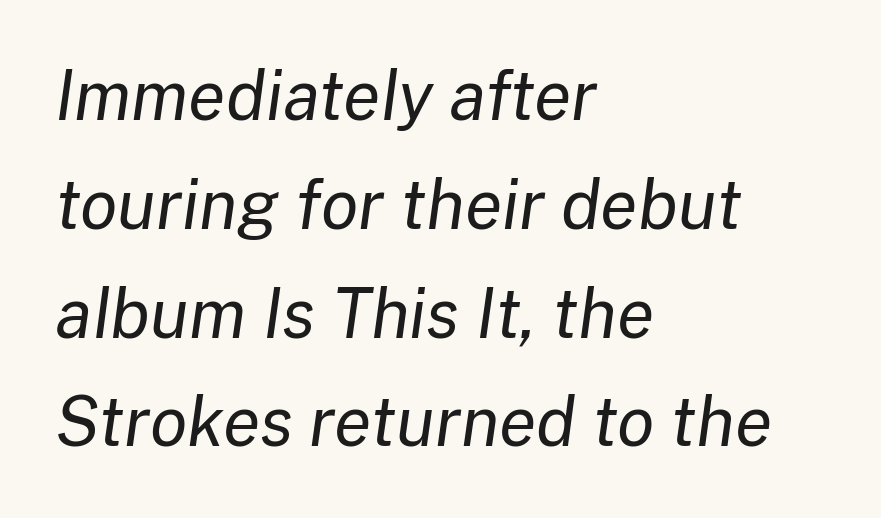
The image shows 68 px regular-weight type, italic (leaning right); set left-aligned, normal line spacing (1.6x), normal letter spacing, not underlined; low stroke contrast and a medium x-height.
